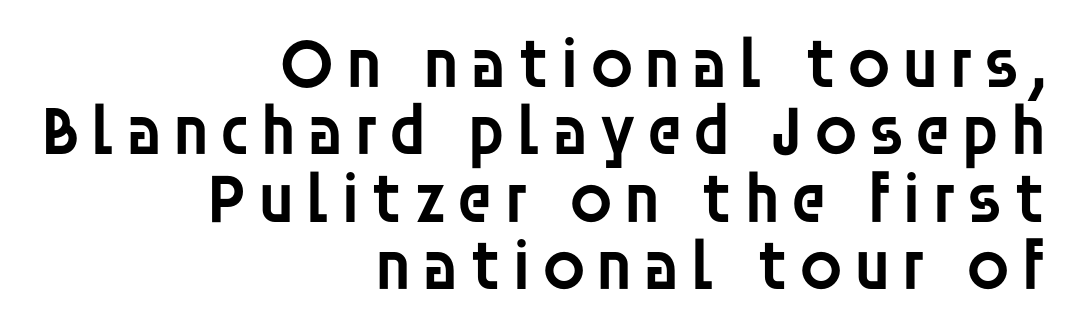
Underline: absent. How heavy is the stroke? Medium-heavy — a semibold, shy of bold. The face used here is a sans, in the tradition of grotesques and geometrics. The font's upright variant was chosen for this text. In terms of leading, this rendering errs on the cramped side.
